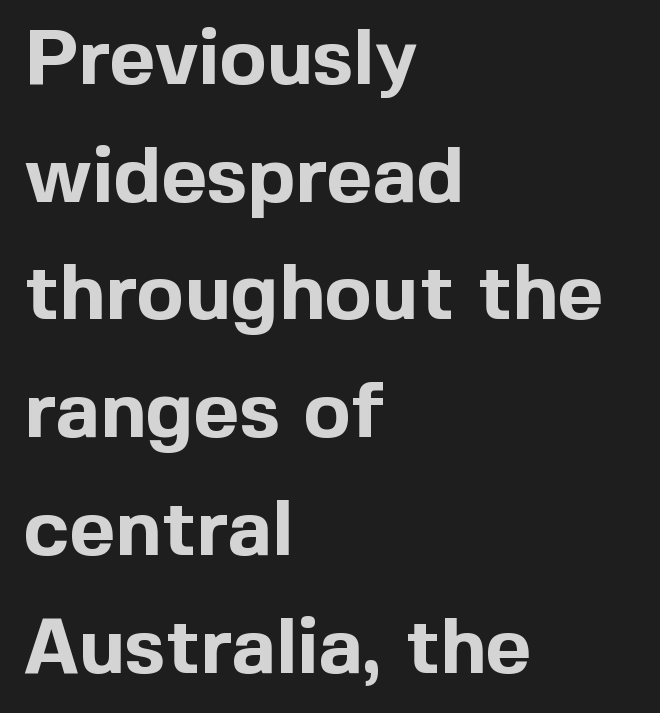
The image shows 79 px bold sans-serif type, upright; set left-aligned, normal line spacing (1.49x), normal letter spacing, not underlined; a medium x-height.
